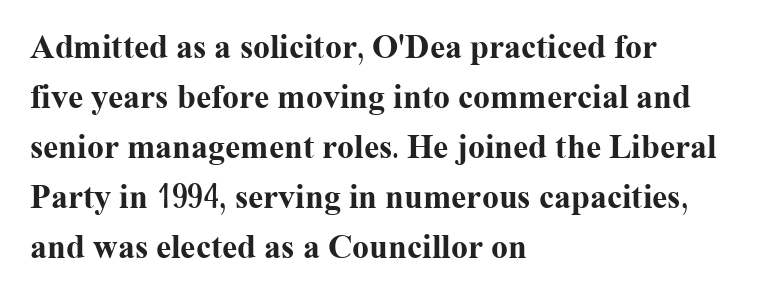
Q: Is the text bold? A: Yes.
Q: Is the text italic (slanted)? A: No, it is upright.
Q: Is the typeface a serif or a sans-serif typeface? A: Serif.
Q: Is the text underlined? A: No.
Q: How is the paragraph aligned? A: Left-aligned.
Q: Is the spacing between letters normal or unusually wide? A: Normal.
Q: Is the spacing between lines tight, normal or loose? A: Normal.
Q: Width (condensed, normal, or wide)? A: Normal.
Q: Stroke contrast? A: Medium.
Q: x-height? A: Medium.
Q: Monospaced? A: No.
